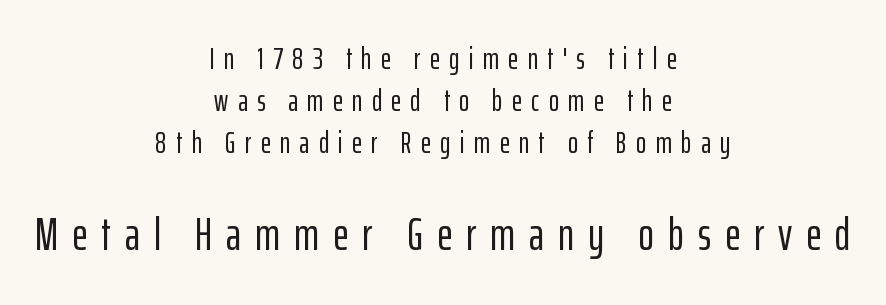
{"serif": "no", "italic": "no", "width": "condensed", "stroke_contrast": "low", "x_height": "medium", "monospaced": "no", "underline": "no", "align": "center", "line_spacing": "normal", "line_spacing_ratio": 1.35, "letter_spacing": "wide", "letter_spacing_em": 0.3, "larger_block": "second", "size_ratio": 1.52, "glyph_px": 47}
